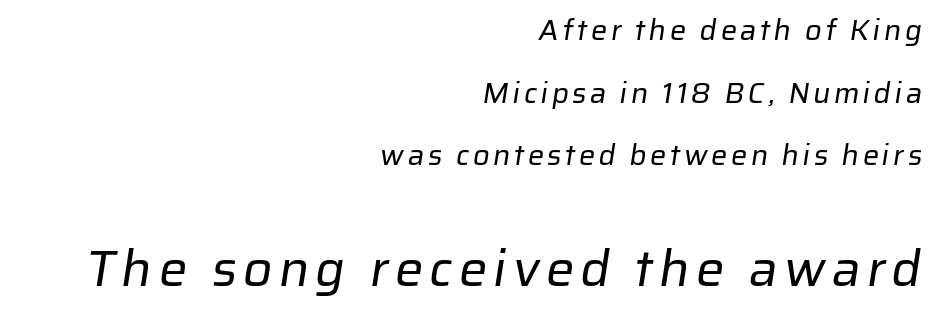
This sample has the flowing, uneven cadence of proportional lettering. The area under the type is left untouched. Ink coverage per letter is moderate at most. Type size steps up from the first block to the second. The paragraph has a hard right edge and a soft left edge.
